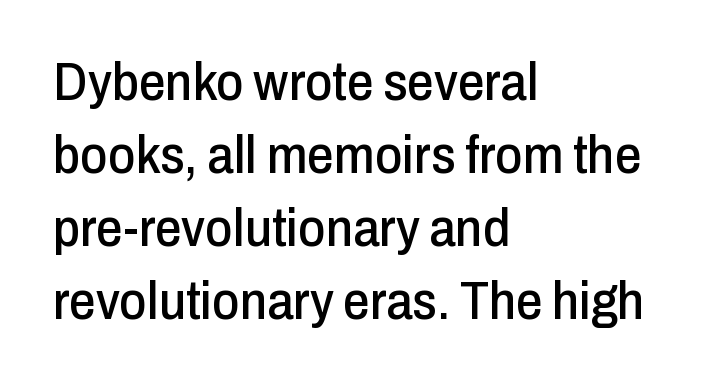
{"serif": "no", "italic": "no", "width": "condensed", "stroke_contrast": "low", "x_height": "medium", "monospaced": "no", "underline": "no", "align": "left", "line_spacing": "normal", "line_spacing_ratio": 1.38, "letter_spacing": "normal", "letter_spacing_em": 0.0, "glyph_px": 53}
